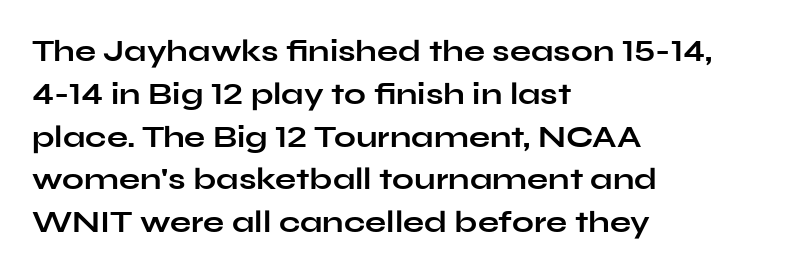
The image shows 31 px bold, wide sans-serif type, upright; set left-aligned, normal line spacing (1.38x), normal letter spacing, not underlined; low stroke contrast and a medium x-height.
